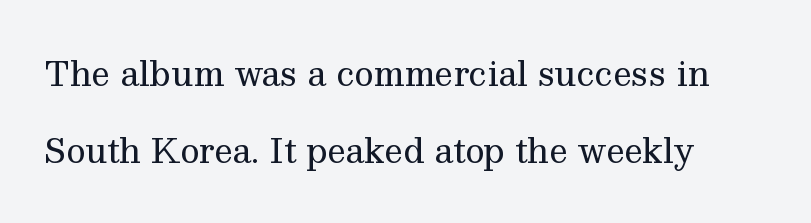
Q: Is the text bold? A: No.
Q: Is the text italic (slanted)? A: No, it is upright.
Q: Is the typeface a serif or a sans-serif typeface? A: Serif.
Q: Is the text underlined? A: No.
Q: How is the paragraph aligned? A: Left-aligned.
Q: Is the spacing between letters normal or unusually wide? A: Normal.
Q: Is the spacing between lines tight, normal or loose? A: Loose.
Q: Width (condensed, normal, or wide)? A: Normal.
Q: Stroke contrast? A: Medium.
Q: x-height? A: Medium.
Q: Monospaced? A: No.
